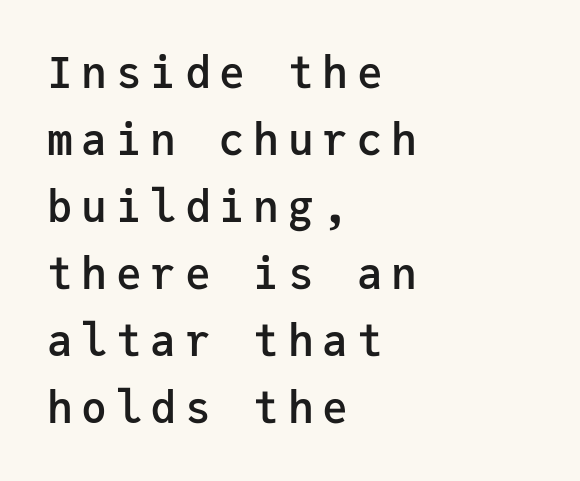
{"serif": "no", "italic": "no", "bold": "semi", "weight": "semibold", "width": "normal", "stroke_contrast": "low", "x_height": "medium", "monospaced": "yes", "underline": "no", "align": "left", "line_spacing": "normal", "line_spacing_ratio": 1.56, "letter_spacing": "wide", "letter_spacing_em": 0.2, "glyph_px": 43}
